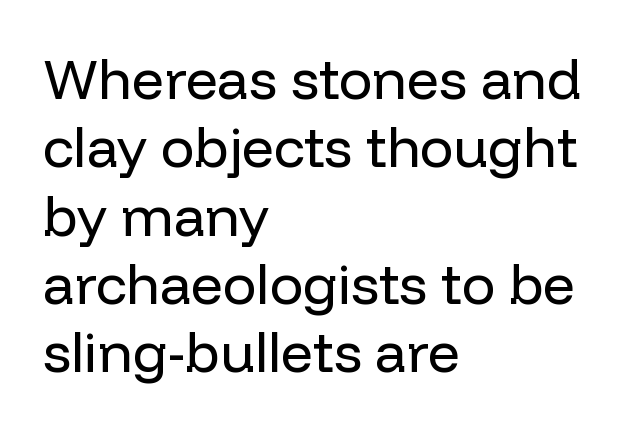
Q: Is the text bold? A: No.
Q: Is the text italic (slanted)? A: No, it is upright.
Q: Is the typeface a serif or a sans-serif typeface? A: Sans-serif.
Q: Is the text underlined? A: No.
Q: How is the paragraph aligned? A: Left-aligned.
Q: Is the spacing between letters normal or unusually wide? A: Normal.
Q: Width (condensed, normal, or wide)? A: Normal.
Q: Stroke contrast? A: Low.
Q: x-height? A: Medium.
Q: Monospaced? A: No.
